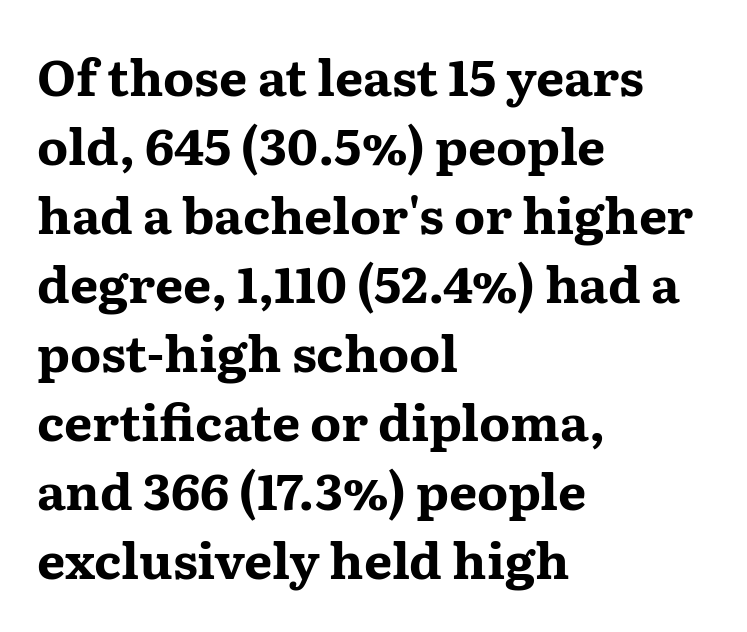
The image shows 50 px bold, wide serif type, upright; set left-aligned, normal line spacing (1.38x), normal letter spacing, not underlined; medium stroke contrast and a medium x-height.
